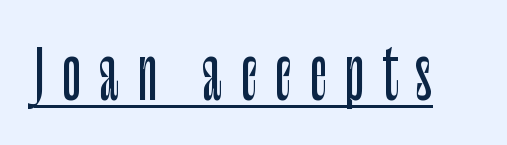
{"serif": "no", "italic": "no", "width": "condensed", "stroke_contrast": "low", "x_height": "large", "monospaced": "no", "underline": "yes", "letter_spacing": "wide", "letter_spacing_em": 0.26, "glyph_px": 65}
